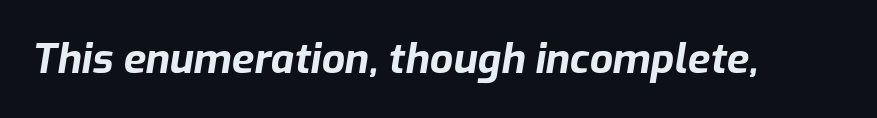
{"italic": "yes", "lean": "right", "slant_degrees": 9, "bold": "yes", "weight": "bold", "width": "normal", "stroke_contrast": "low", "x_height": "medium", "monospaced": "no", "underline": "no", "letter_spacing": "normal", "letter_spacing_em": 0.0, "glyph_px": 41}
